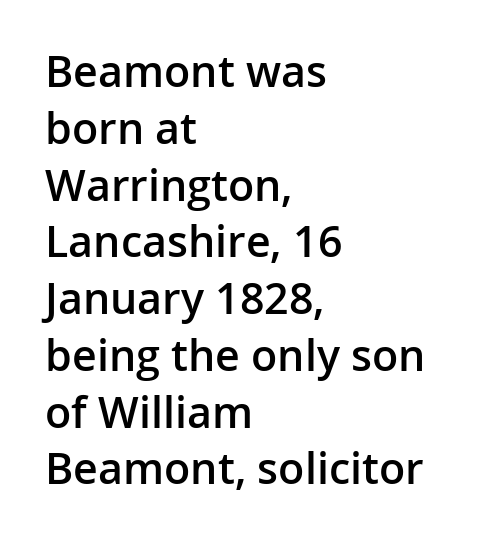
Q: Is the text bold? A: Semi-bold.
Q: Is the text italic (slanted)? A: No, it is upright.
Q: Is the typeface a serif or a sans-serif typeface? A: Sans-serif.
Q: Is the text underlined? A: No.
Q: How is the paragraph aligned? A: Left-aligned.
Q: Is the spacing between letters normal or unusually wide? A: Normal.
Q: Is the spacing between lines tight, normal or loose? A: Normal.
Q: Width (condensed, normal, or wide)? A: Normal.
Q: Stroke contrast? A: Low.
Q: x-height? A: Medium.
Q: Monospaced? A: No.
